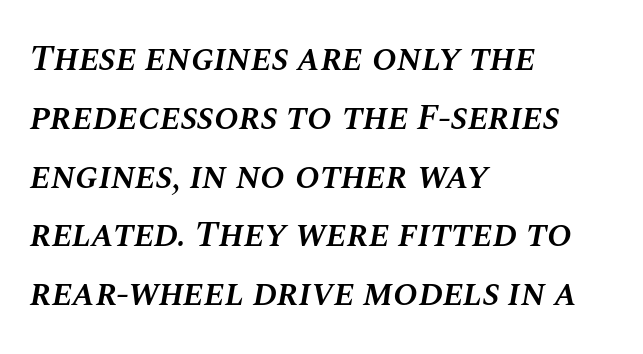
The image shows 37 px semibold type, italic (leaning right); set left-aligned, normal line spacing (1.59x), normal letter spacing, not underlined; medium stroke contrast and a large x-height.
